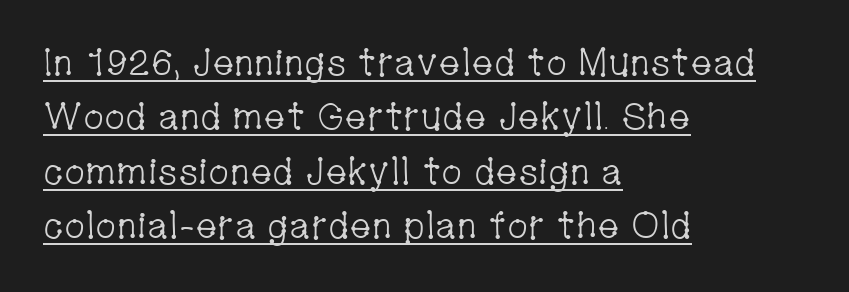
Q: Is the text bold? A: No.
Q: Is the text italic (slanted)? A: No, it is upright.
Q: Is the typeface a serif or a sans-serif typeface? A: Serif.
Q: Is the text underlined? A: Yes.
Q: How is the paragraph aligned? A: Left-aligned.
Q: Is the spacing between letters normal or unusually wide? A: Normal.
Q: Is the spacing between lines tight, normal or loose? A: Normal.
Q: Width (condensed, normal, or wide)? A: Condensed.
Q: Stroke contrast? A: Low.
Q: x-height? A: Medium.
Q: Monospaced? A: No.
